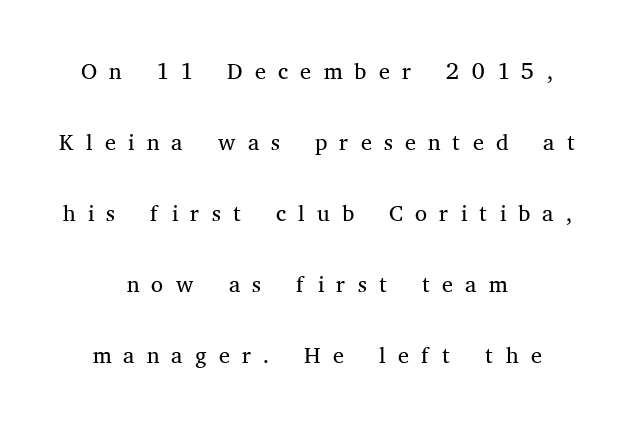
Glance below the letters and you will spot only blank space. Each word looks stretched out because of the extra space between its letters. Quick note: interline space is abundant. The passage shown is typed in a proportional face where columns would drift. Designer's note — italics off, roman on.
